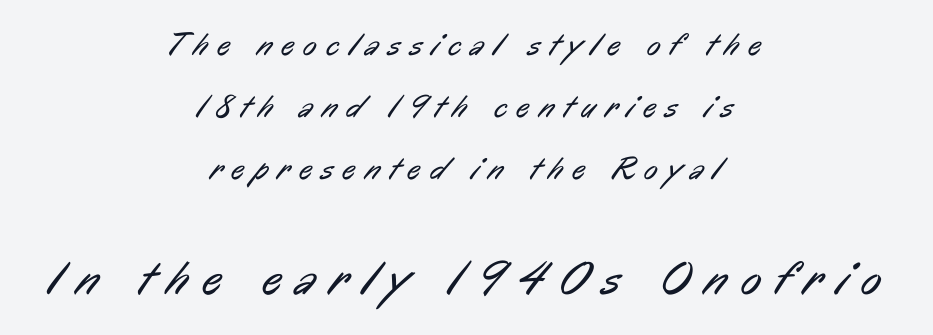
Q: Is the text bold? A: No.
Q: Is the typeface a serif or a sans-serif typeface? A: Sans-serif.
Q: Is the text underlined? A: No.
Q: How is the paragraph aligned? A: Centered.
Q: Is the spacing between letters normal or unusually wide? A: Unusually wide.
Q: Is the spacing between lines tight, normal or loose? A: Loose.
Q: Which block of text is set in a larger size, the first (top) or the second (bottom)? A: The second (bottom) one.
Q: Width (condensed, normal, or wide)? A: Condensed.
Q: Stroke contrast? A: Low.
Q: x-height? A: Medium.
Q: Monospaced? A: No.
